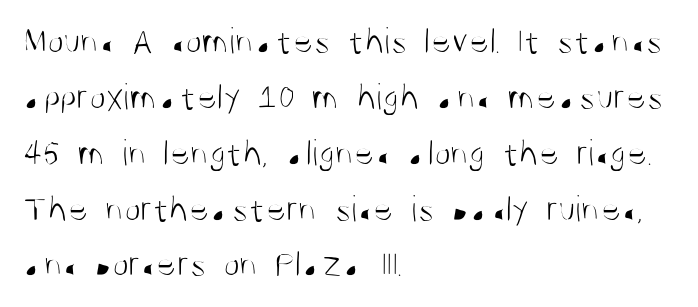
The image shows 38 px light, condensed sans-serif type, upright; set left-aligned, normal line spacing (1.47x), normal letter spacing, not underlined; medium stroke contrast and a large x-height.
